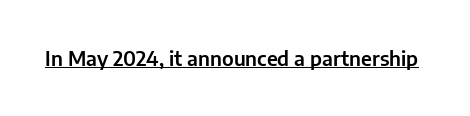
Q: Is the text italic (slanted)? A: No, it is upright.
Q: Is the text underlined? A: Yes.
Q: Is the spacing between letters normal or unusually wide? A: Normal.
